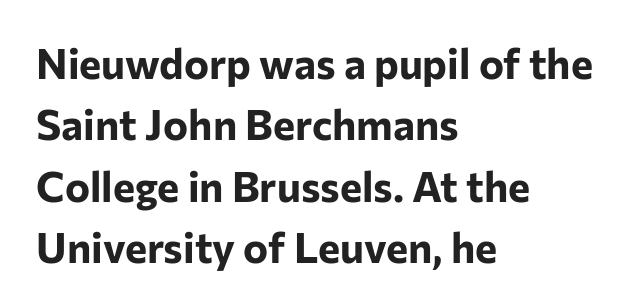
{"serif": "no", "italic": "no", "bold": "yes", "weight": "bold", "width": "normal", "stroke_contrast": "low", "x_height": "medium", "monospaced": "no", "underline": "no", "align": "left", "line_spacing": "normal", "line_spacing_ratio": 1.46, "letter_spacing": "normal", "letter_spacing_em": 0.0, "glyph_px": 42}
